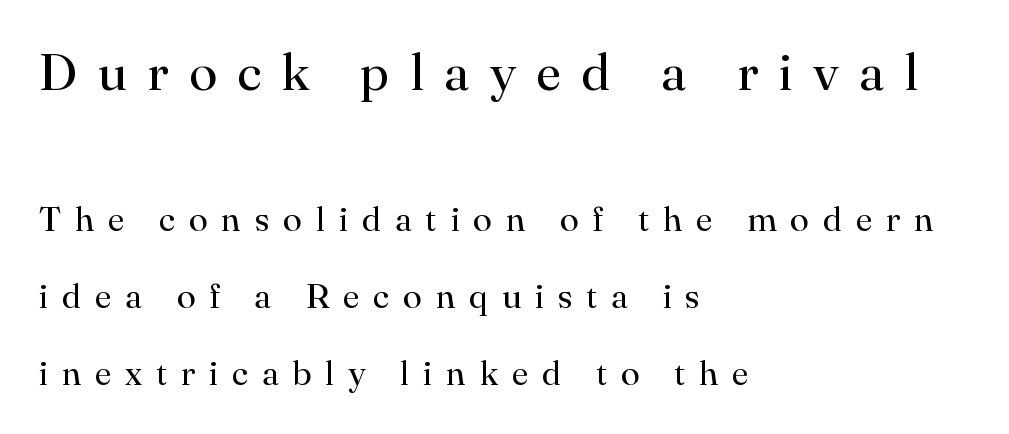
{"serif": "yes", "italic": "no", "bold": "no", "weight": "regular", "width": "normal", "stroke_contrast": "high", "x_height": "small", "monospaced": "no", "underline": "no", "align": "left", "line_spacing": "loose", "line_spacing_ratio": 2.21, "letter_spacing": "wide", "letter_spacing_em": 0.39, "larger_block": "first", "size_ratio": 1.49, "glyph_px": 52}
